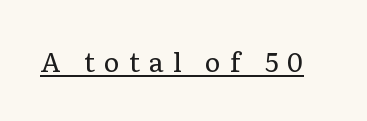
{"italic": "no", "bold": "no", "underline": "yes", "letter_spacing": "wide", "letter_spacing_em": 0.34, "glyph_px": 27}
